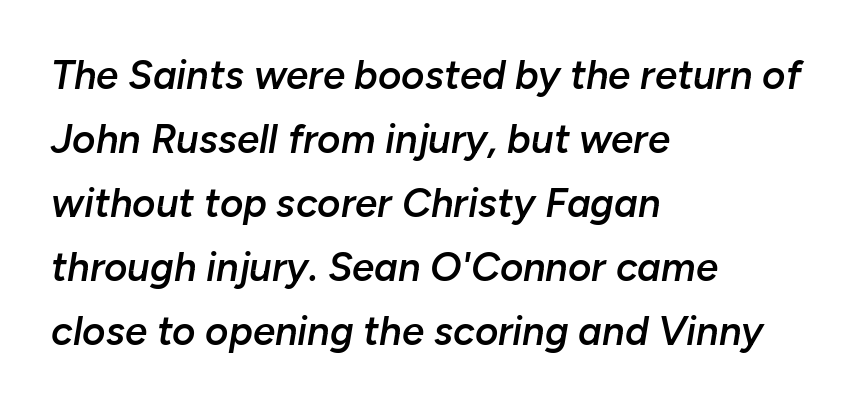
{"italic": "yes", "lean": "right", "slant_degrees": 10, "bold": "semi", "weight": "semibold", "width": "normal", "stroke_contrast": "low", "x_height": "medium", "monospaced": "no", "underline": "no", "align": "left", "line_spacing": "normal", "line_spacing_ratio": 1.6, "letter_spacing": "normal", "letter_spacing_em": 0.0, "glyph_px": 40}
